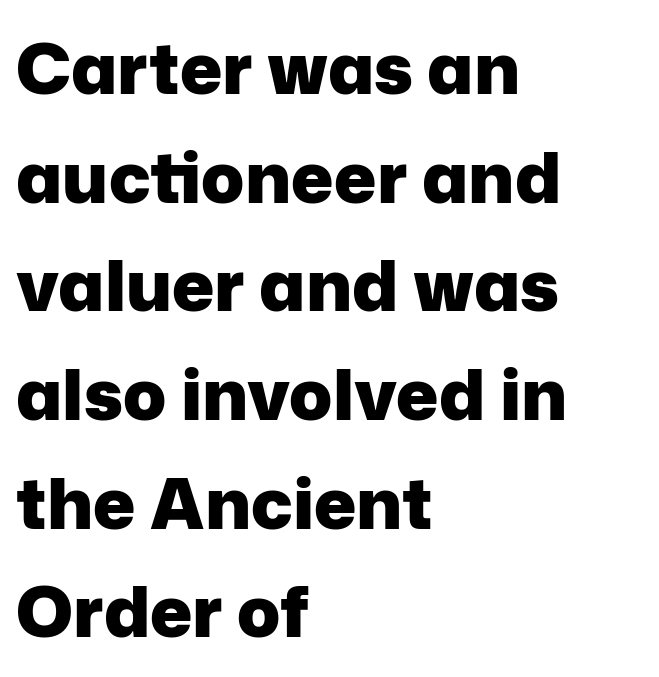
The image shows 71 px heavy sans-serif type, upright; set left-aligned, normal line spacing (1.53x), normal letter spacing, not underlined; low stroke contrast and a medium x-height.
